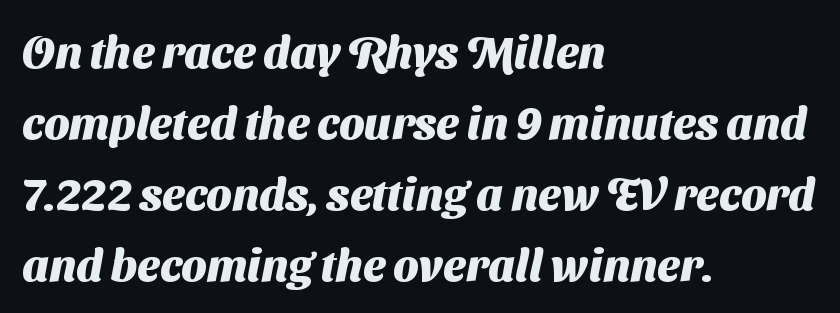
The image shows 45 px heavy sans-serif type; set left-aligned, normal line spacing (1.58x), normal letter spacing, not underlined; medium stroke contrast and a medium x-height.
